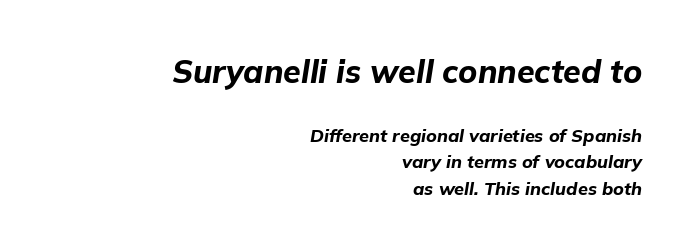
The image shows 32 px bold type, italic (leaning right); set right-aligned, normal line spacing (1.47x), normal letter spacing, not underlined; the first (top) block is 1.78x larger; low stroke contrast and a medium x-height.
